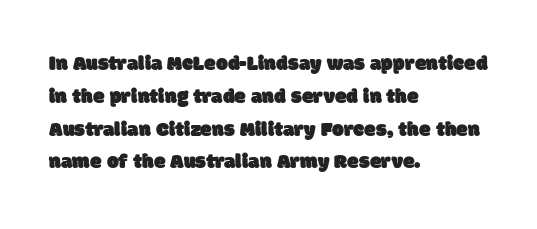
{"underline": "no", "align": "left", "line_spacing": "normal", "line_spacing_ratio": 1.56, "letter_spacing": "normal", "letter_spacing_em": 0.0, "glyph_px": 21}
